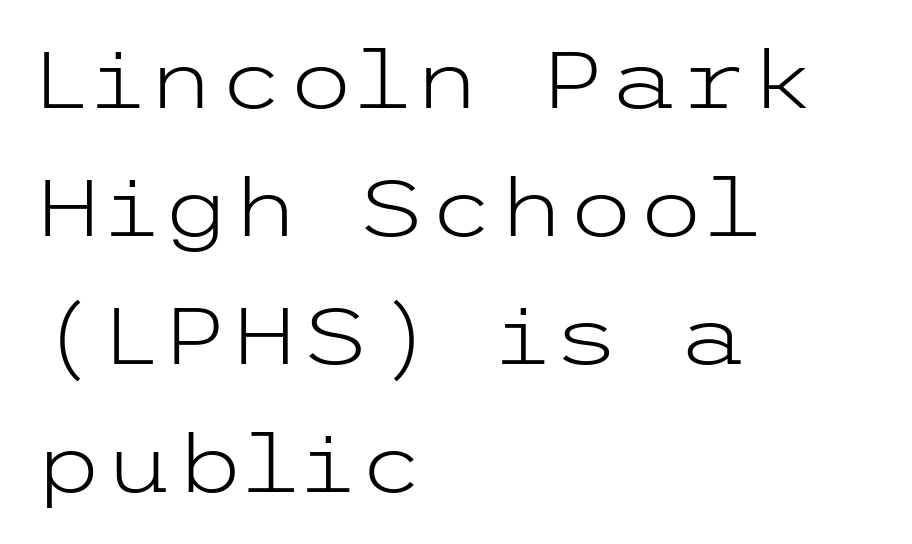
The image shows 80 px light, wide sans-serif type, upright; set left-aligned, normal line spacing (1.6x), normal letter spacing, not underlined; low stroke contrast and a medium x-height.
